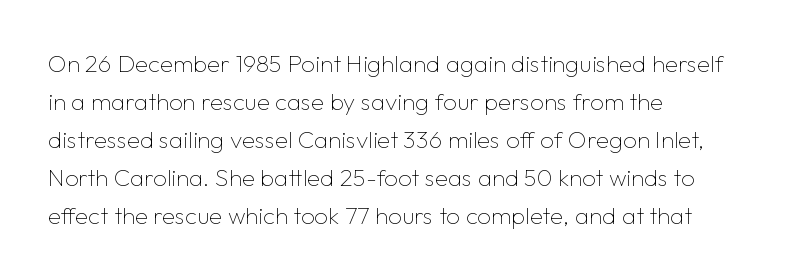
{"italic": "no", "bold": "no", "underline": "no", "align": "left", "line_spacing": "normal", "line_spacing_ratio": 1.58, "letter_spacing": "normal", "letter_spacing_em": 0.0, "glyph_px": 24}
